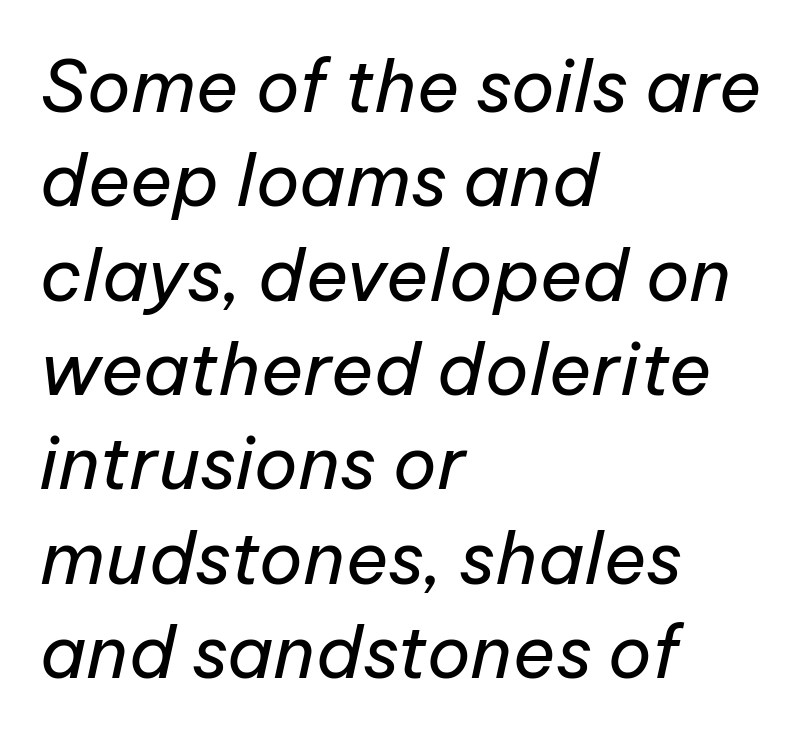
{"italic": "yes", "lean": "right", "slant_degrees": 12, "bold": "no", "weight": "regular", "width": "normal", "stroke_contrast": "low", "x_height": "medium", "monospaced": "no", "underline": "no", "align": "left", "line_spacing": "normal", "line_spacing_ratio": 1.31, "letter_spacing": "normal", "letter_spacing_em": 0.0, "glyph_px": 72}
